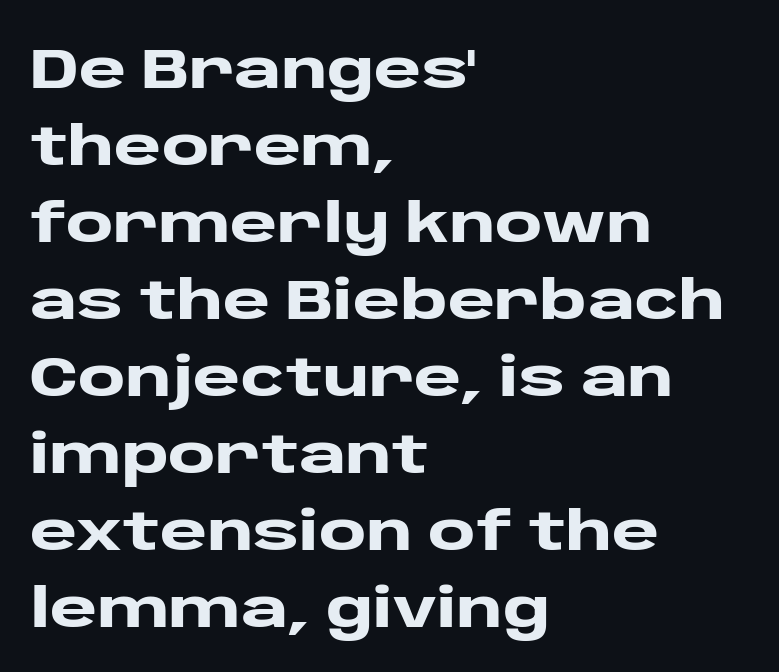
Q: Is the text bold? A: Yes.
Q: Is the text italic (slanted)? A: No, it is upright.
Q: Is the typeface a serif or a sans-serif typeface? A: Sans-serif.
Q: Is the text underlined? A: No.
Q: How is the paragraph aligned? A: Left-aligned.
Q: Is the spacing between letters normal or unusually wide? A: Normal.
Q: Is the spacing between lines tight, normal or loose? A: Normal.
Q: Width (condensed, normal, or wide)? A: Wide.
Q: Stroke contrast? A: Low.
Q: x-height? A: Large.
Q: Monospaced? A: No.
